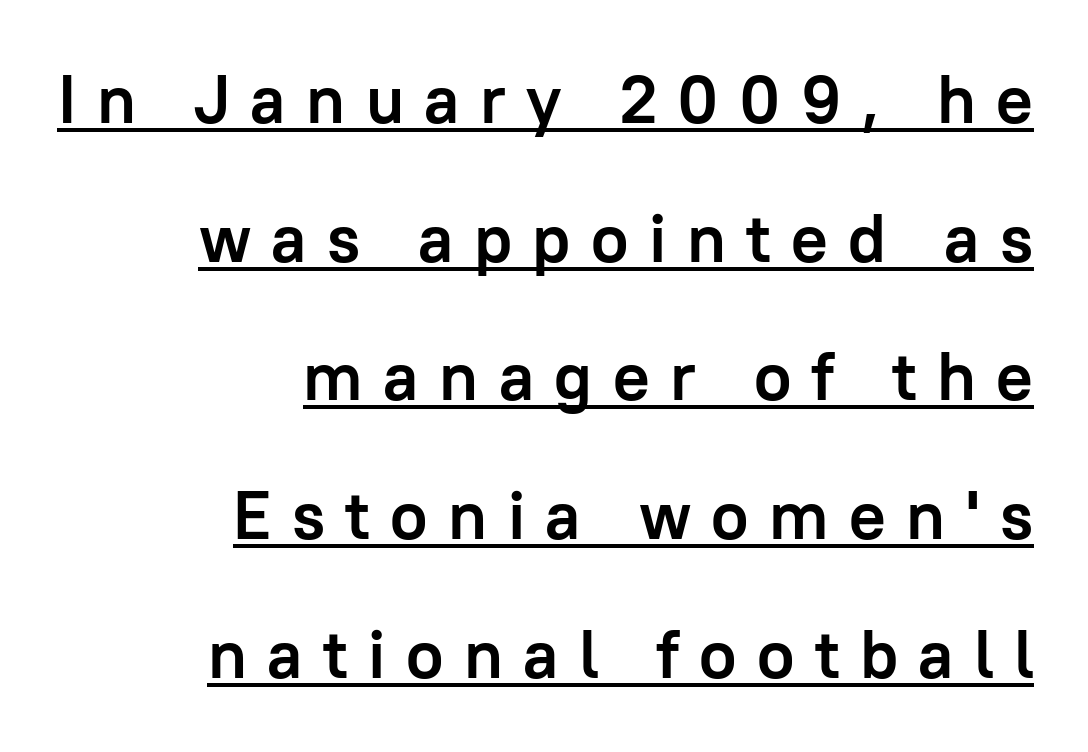
The image shows 68 px semibold sans-serif type, upright; set right-aligned, loose line spacing (2.04x), unusually wide letter spacing (+0.3 em), underlined; low stroke contrast and a medium x-height.
